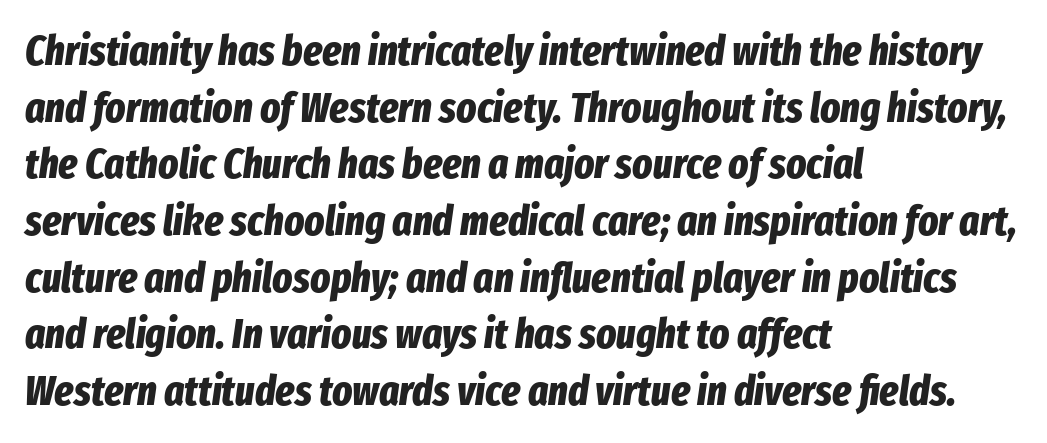
Q: Is the text bold? A: Yes.
Q: Is the text italic (slanted)? A: Yes, it leans right by about 8 degrees.
Q: Is the text underlined? A: No.
Q: How is the paragraph aligned? A: Left-aligned.
Q: Is the spacing between letters normal or unusually wide? A: Normal.
Q: Is the spacing between lines tight, normal or loose? A: Normal.
Q: Width (condensed, normal, or wide)? A: Condensed.
Q: Stroke contrast? A: Low.
Q: x-height? A: Medium.
Q: Monospaced? A: No.
